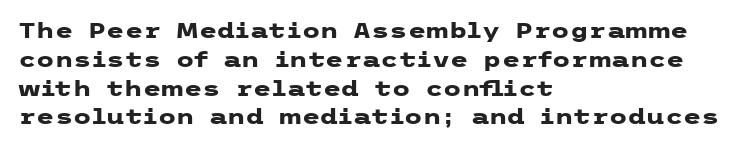
Leftover space on each line is placed entirely after the last word. The baseline area is clear. Tracking value appears to be zero — textbook default spacing. Is the type bold? Yes — the strokes are clearly thick and heavy.
